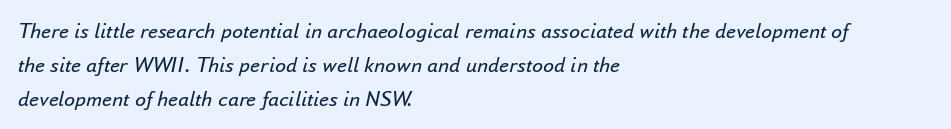
The image shows 22 px text type, italic (leaning right); set left-aligned, normal line spacing (1.54x), normal letter spacing, not underlined.
